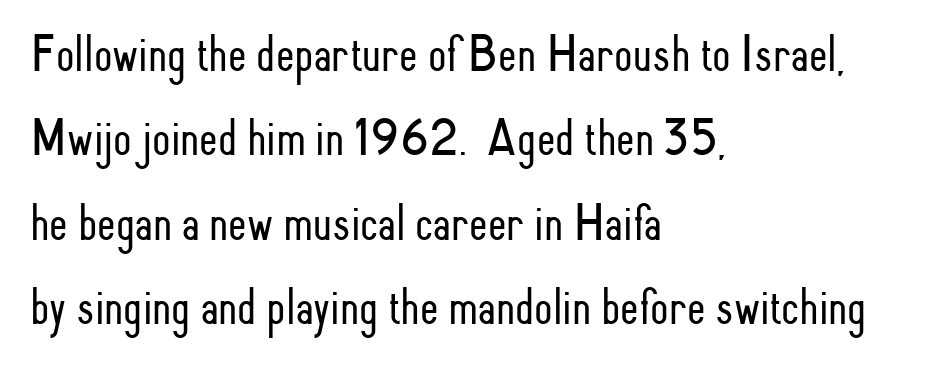
The image shows 53 px light, condensed sans-serif type, upright; set left-aligned, normal line spacing (1.59x), normal letter spacing, not underlined; low stroke contrast and a small x-height.
